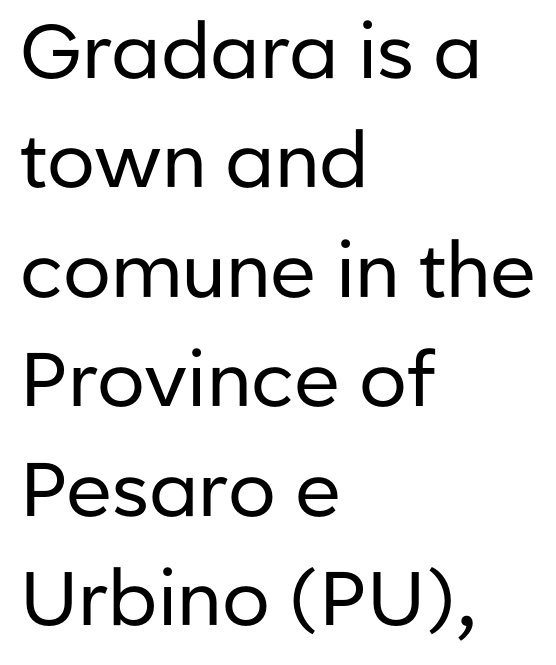
{"serif": "no", "italic": "no", "bold": "no", "weight": "regular", "width": "normal", "stroke_contrast": "low", "x_height": "medium", "monospaced": "no", "underline": "no", "align": "left", "line_spacing": "normal", "line_spacing_ratio": 1.44, "letter_spacing": "normal", "letter_spacing_em": 0.0, "glyph_px": 76}
